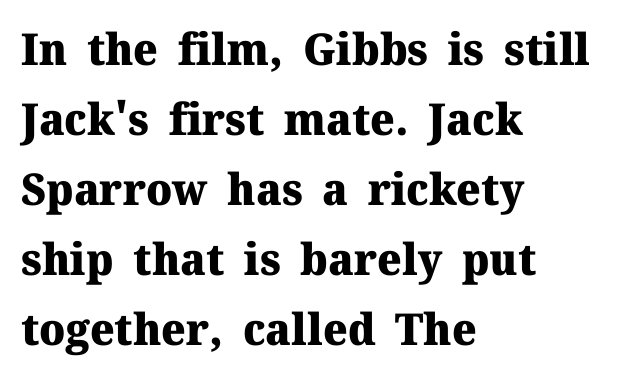
Is this a fixed-width face? No — the glyphs have proportional, varying widths. Style check: upright. The passage is arranged the way most books set body copy — flush left. The rendering shows small feet on the letterforms — a serif design. The rendering uses a moderate line-height, typical for paragraphs. What weight is shown? A full bold with thick strokes.
